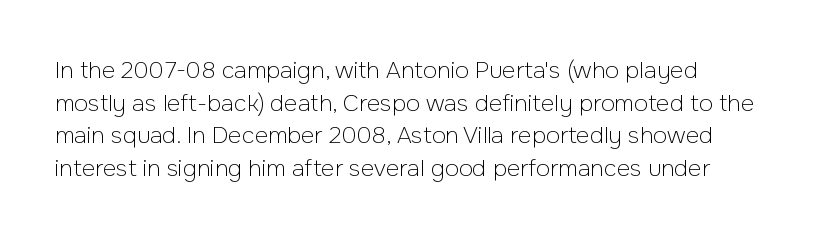
The image shows 23 px text type, upright; set normal line spacing (1.42x), normal letter spacing, not underlined.
